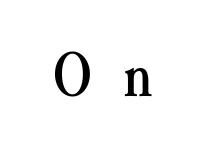
{"serif": "yes", "italic": "no", "width": "normal", "stroke_contrast": "medium", "x_height": "small", "monospaced": "no", "underline": "no", "letter_spacing": "wide", "letter_spacing_em": 0.46, "glyph_px": 66}
